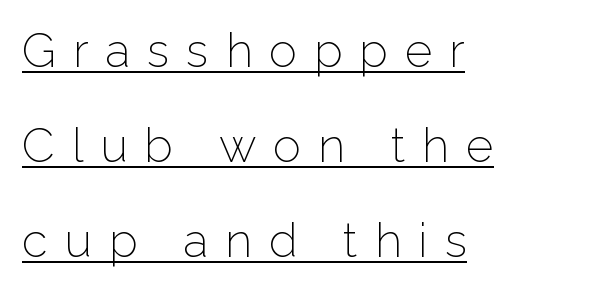
The lettering holds an erect, upright posture throughout. A great deal of white space separates one row of letters from the next. Decoration check: the copy is underlined. Someone cranked the tracking dial way up on this one. Proportional: the letters do not fall into vertical columns.
